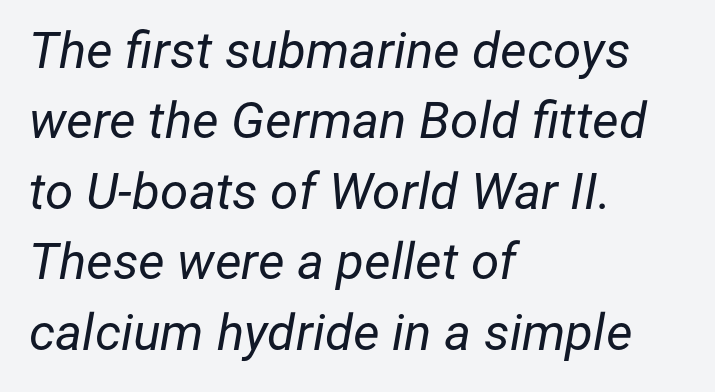
Q: Is the text bold? A: No.
Q: Is the text italic (slanted)? A: Yes, it leans right by about 12 degrees.
Q: Is the text underlined? A: No.
Q: How is the paragraph aligned? A: Left-aligned.
Q: Is the spacing between letters normal or unusually wide? A: Normal.
Q: Is the spacing between lines tight, normal or loose? A: Normal.
Q: Width (condensed, normal, or wide)? A: Normal.
Q: Stroke contrast? A: Low.
Q: x-height? A: Medium.
Q: Monospaced? A: No.
